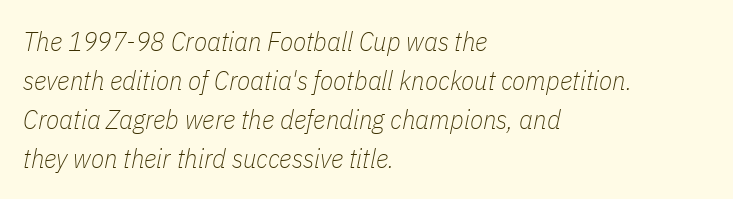
The image shows 27 px text type, italic (leaning right); set left-aligned, normal line spacing (1.44x), normal letter spacing, not underlined.
